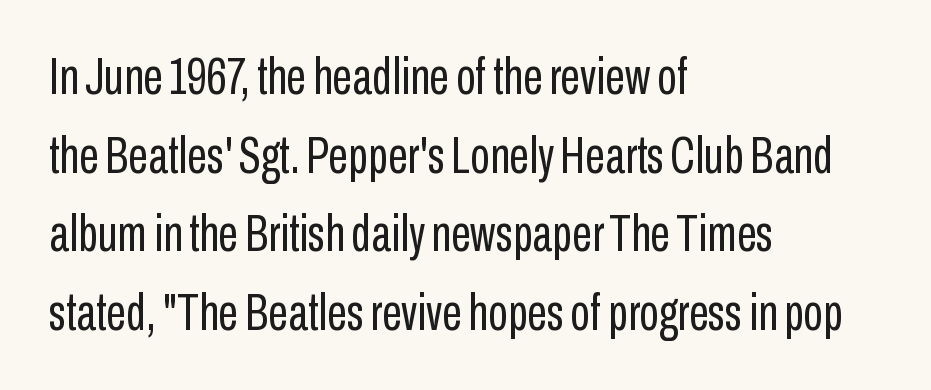
{"serif": "no", "italic": "no", "bold": "no", "weight": "regular", "width": "condensed", "stroke_contrast": "low", "x_height": "medium", "monospaced": "no", "underline": "no", "align": "left", "line_spacing": "normal", "line_spacing_ratio": 1.54, "letter_spacing": "normal", "letter_spacing_em": 0.0, "glyph_px": 51}
